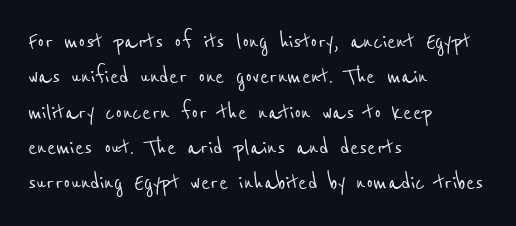
Q: Is the text underlined? A: No.
Q: How is the paragraph aligned? A: Left-aligned.
Q: Is the spacing between letters normal or unusually wide? A: Normal.
Q: Is the spacing between lines tight, normal or loose? A: Normal.
